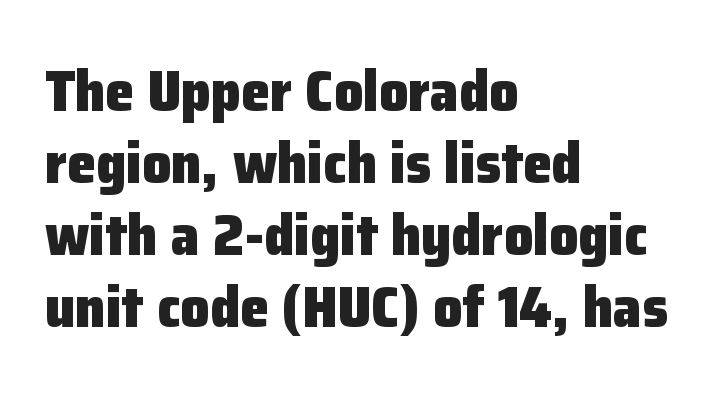
{"serif": "no", "italic": "no", "bold": "yes", "weight": "heavy", "width": "normal", "stroke_contrast": "low", "x_height": "medium", "monospaced": "no", "underline": "no", "align": "left", "line_spacing_ratio": 1.24, "letter_spacing": "normal", "letter_spacing_em": 0.0, "glyph_px": 58}
